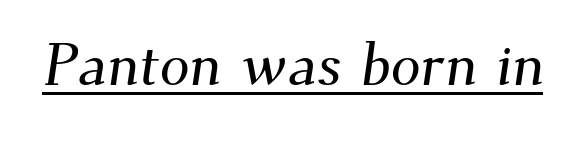
{"serif": "yes", "width": "normal", "stroke_contrast": "medium", "x_height": "small", "monospaced": "no", "underline": "yes", "letter_spacing": "normal", "letter_spacing_em": 0.0, "glyph_px": 60}
